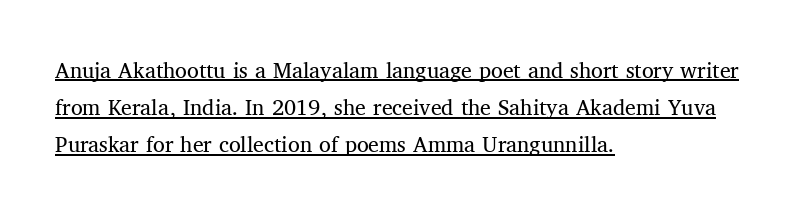
The image shows 24 px text type, upright; set left-aligned, normal line spacing (1.55x), normal letter spacing, underlined.
